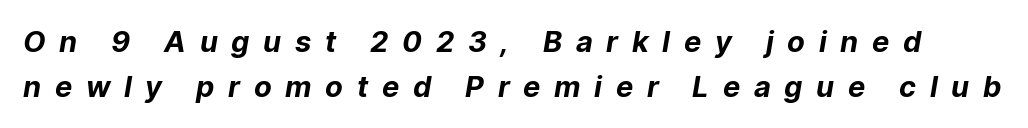
Glance below the letters and you will spot only blank space. Each new line begins a customary step beneath the previous one. Observe the wide spacing: letters keep a clear distance from each other. A typesetter would label this face a sans. The characters look thick and weighty, a clear bold. This sample has the flowing, uneven cadence of proportional lettering.
